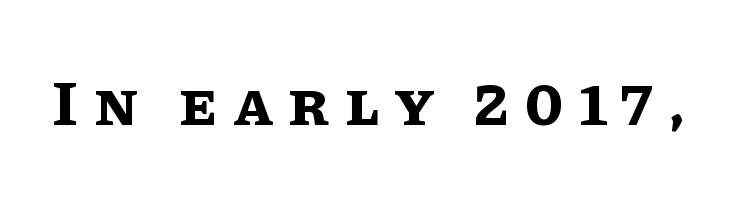
Q: Is the text bold? A: Yes.
Q: Is the text italic (slanted)? A: No, it is upright.
Q: Is the text underlined? A: No.
Q: Is the spacing between letters normal or unusually wide? A: Unusually wide.
Q: Width (condensed, normal, or wide)? A: Normal.
Q: Stroke contrast? A: Low.
Q: x-height? A: Large.
Q: Monospaced? A: No.
